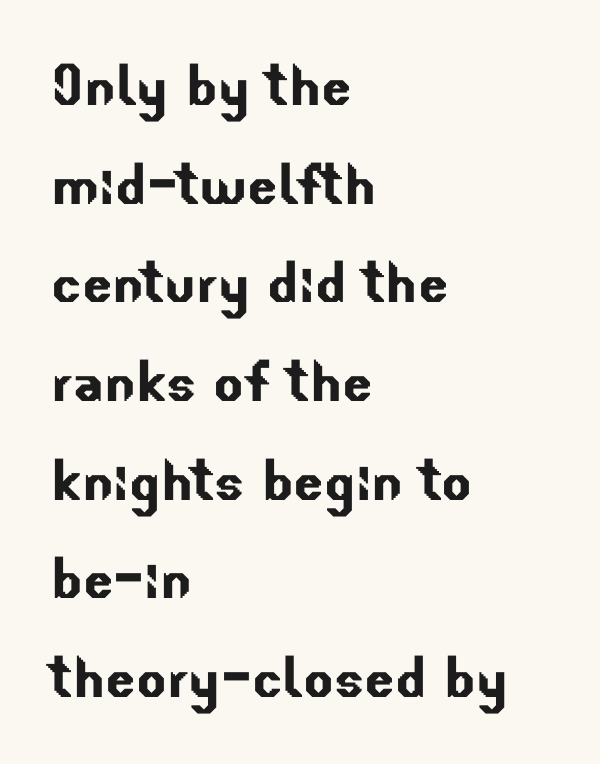
Q: Is the typeface a serif or a sans-serif typeface? A: Sans-serif.
Q: Is the text underlined? A: No.
Q: How is the paragraph aligned? A: Left-aligned.
Q: Is the spacing between letters normal or unusually wide? A: Normal.
Q: Is the spacing between lines tight, normal or loose? A: Normal.
Q: Width (condensed, normal, or wide)? A: Normal.
Q: Stroke contrast? A: Low.
Q: x-height? A: Small.
Q: Monospaced? A: No.
